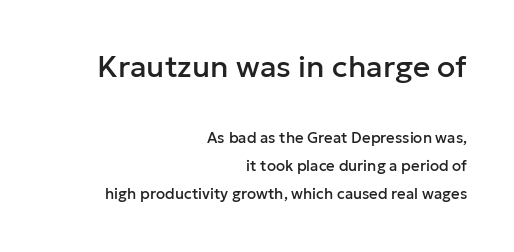
Q: Is the text italic (slanted)? A: No, it is upright.
Q: Is the typeface a serif or a sans-serif typeface? A: Sans-serif.
Q: Is the text underlined? A: No.
Q: How is the paragraph aligned? A: Right-aligned.
Q: Is the spacing between letters normal or unusually wide? A: Normal.
Q: Which block of text is set in a larger size, the first (top) or the second (bottom)? A: The first (top) one.
Q: Width (condensed, normal, or wide)? A: Normal.
Q: Stroke contrast? A: Low.
Q: x-height? A: Medium.
Q: Monospaced? A: No.
